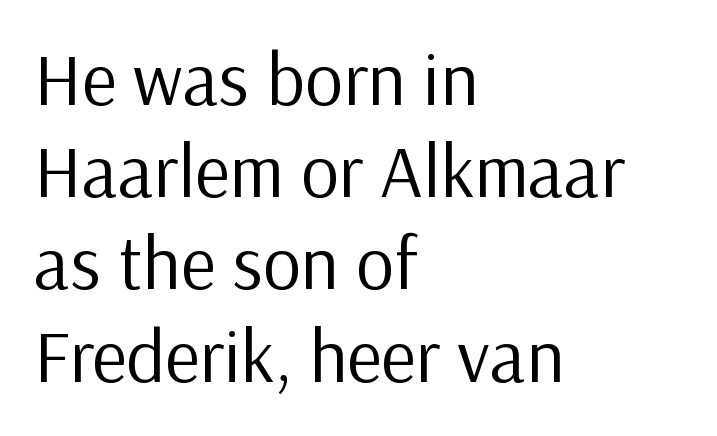
Every character sits straight up, as roman type does. Caption: multi-line text, flush left, ragged right. Tracking value appears to be zero — textbook default spacing. A bare baseline throughout the passage. No chunkiness to these letters — they're not bold. A sans-serif font was chosen for this passage.
